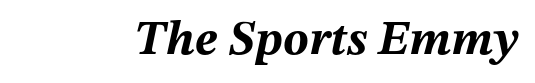
As a designer I'd log this as weight 700, bold. Lines of text with bare space underneath. Rendered with sloped, italic letterforms. Does extra space separate the letters? No, they use regular spacing. This sample has the flowing, uneven cadence of proportional lettering.
